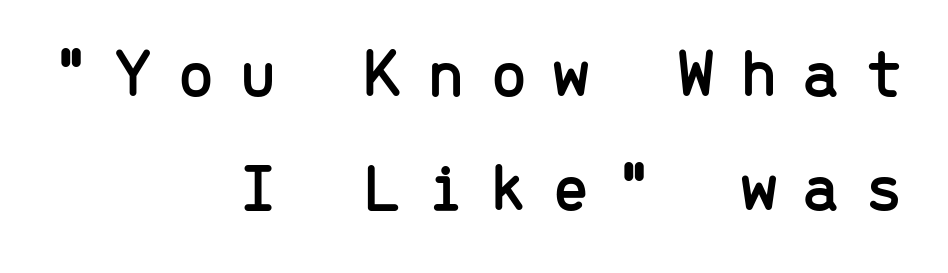
{"serif": "no", "italic": "no", "width": "normal", "stroke_contrast": "low", "x_height": "medium", "monospaced": "yes", "underline": "no", "align": "right", "line_spacing": "normal", "line_spacing_ratio": 1.67, "letter_spacing": "wide", "letter_spacing_em": 0.36, "glyph_px": 68}
